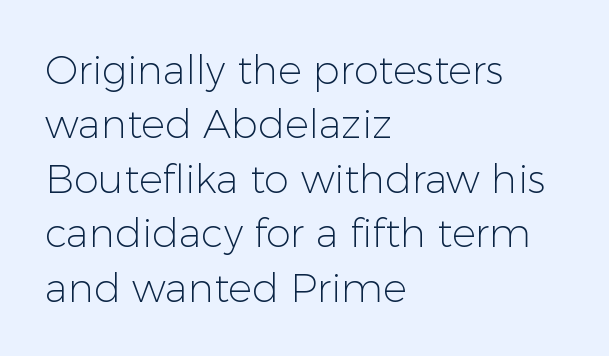
The image shows 40 px light sans-serif type, upright; set left-aligned, normal line spacing (1.36x), normal letter spacing, not underlined; low stroke contrast and a medium x-height.
